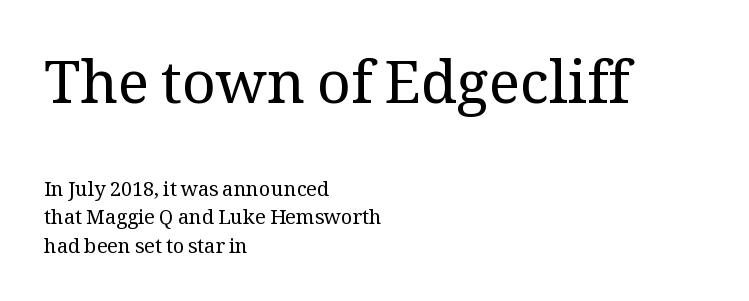
The image shows 59 px regular-weight serif type, upright; set left-aligned, normal line spacing (1.43x), normal letter spacing, not underlined; the first (top) block is 2.95x larger; medium stroke contrast and a medium x-height.
